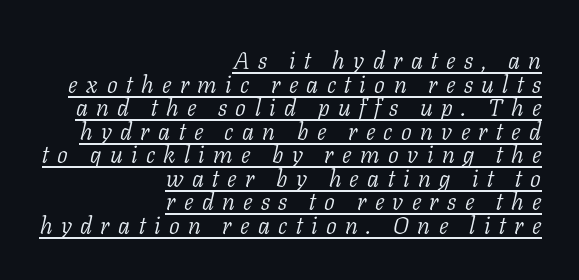
Q: Is the text bold? A: No.
Q: Is the text italic (slanted)? A: Yes, it leans right by about 11 degrees.
Q: Is the text underlined? A: Yes.
Q: How is the paragraph aligned? A: Right-aligned.
Q: Is the spacing between letters normal or unusually wide? A: Unusually wide.
Q: Is the spacing between lines tight, normal or loose? A: Tight.
